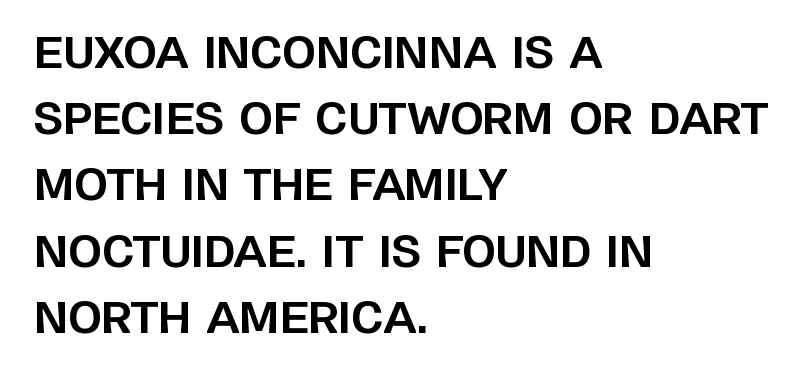
Q: Is the text bold? A: Yes.
Q: Is the text italic (slanted)? A: No, it is upright.
Q: Is the typeface a serif or a sans-serif typeface? A: Sans-serif.
Q: Is the text underlined? A: No.
Q: How is the paragraph aligned? A: Left-aligned.
Q: Is the spacing between letters normal or unusually wide? A: Normal.
Q: Is the spacing between lines tight, normal or loose? A: Normal.
Q: Width (condensed, normal, or wide)? A: Normal.
Q: Stroke contrast? A: Low.
Q: x-height? A: Large.
Q: Monospaced? A: No.
